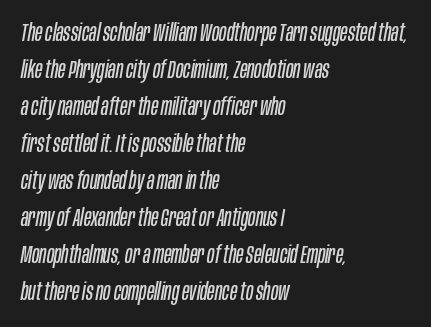
The image shows 24 px text type, italic (leaning right); set left-aligned, normal line spacing (1.54x), normal letter spacing, not underlined.
